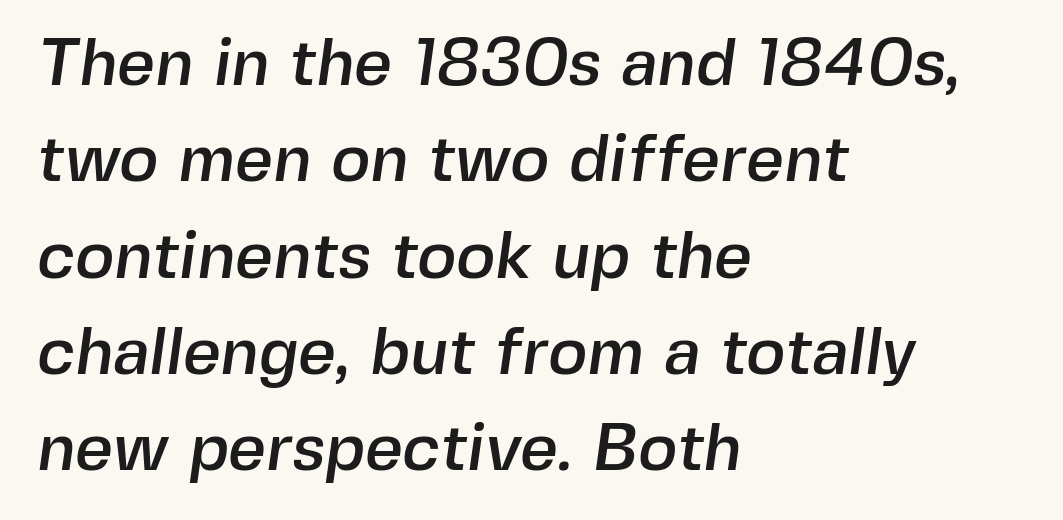
{"serif": "no", "width": "normal", "x_height": "medium", "monospaced": "no", "underline": "no", "align": "left", "line_spacing": "normal", "line_spacing_ratio": 1.46, "letter_spacing": "normal", "letter_spacing_em": 0.0, "glyph_px": 66}
